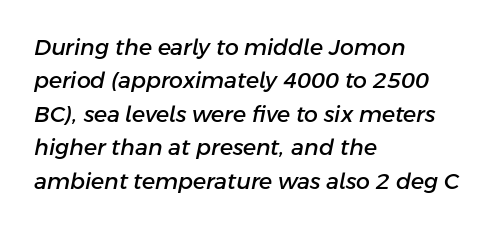
Notice how the stems are inclined rather than vertical — that's the hallmark of italics. Bare-footed words on every line. Glyph-to-glyph distance matches everyday printed text. Summary of vertical rhythm: regular, with standard interline spacing.
